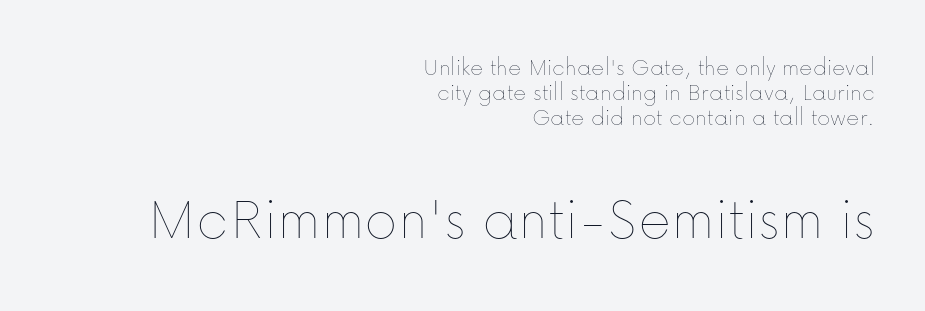
Words float on clear page, feet unadorned. Line endings align vertically; line beginnings do not. Unbolded letterforms with no extra heft. Spacing verdict: proportional, widths tailored to each character. If you drew a line through each stem, it would be perfectly vertical. How would I describe the line gaps? Narrow and economical.
